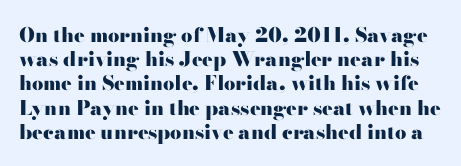
{"italic": "no", "bold": "yes", "underline": "no", "line_spacing_ratio": 1.21, "letter_spacing": "normal", "letter_spacing_em": 0.0, "glyph_px": 20}
